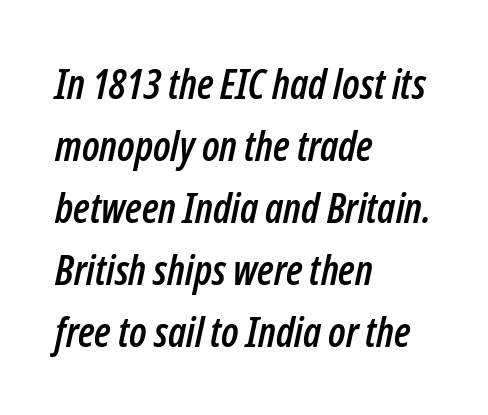
The image shows 41 px condensed type, italic (leaning right); set left-aligned, normal line spacing (1.51x), normal letter spacing, not underlined; low stroke contrast and a medium x-height.
